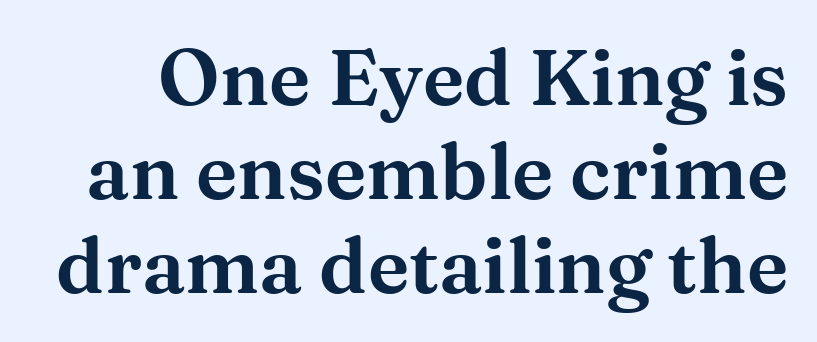
Q: Is the text italic (slanted)? A: No, it is upright.
Q: Is the typeface a serif or a sans-serif typeface? A: Serif.
Q: Is the text underlined? A: No.
Q: Is the spacing between letters normal or unusually wide? A: Normal.
Q: Width (condensed, normal, or wide)? A: Wide.
Q: Stroke contrast? A: Medium.
Q: x-height? A: Medium.
Q: Monospaced? A: No.
